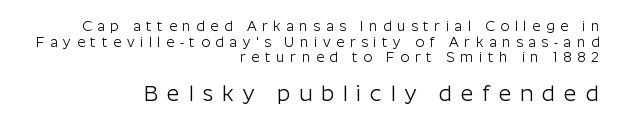
Q: Is the text bold? A: No.
Q: Is the text italic (slanted)? A: No, it is upright.
Q: Is the text underlined? A: No.
Q: How is the paragraph aligned? A: Right-aligned.
Q: Is the spacing between letters normal or unusually wide? A: Unusually wide.
Q: Is the spacing between lines tight, normal or loose? A: Tight.
Q: Which block of text is set in a larger size, the first (top) or the second (bottom)? A: The second (bottom) one.
